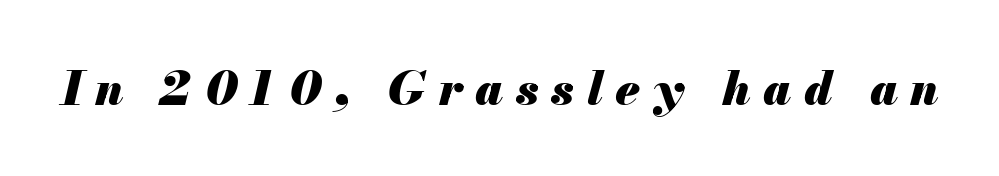
The image shows 47 px heavy type, italic (leaning right); set unusually wide letter spacing (+0.27 em), not underlined; medium stroke contrast and a small x-height.
